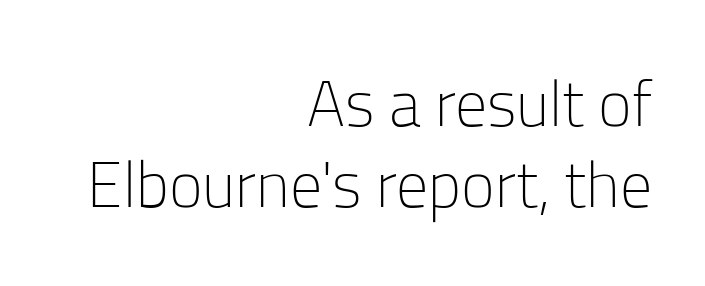
Vertical strokes here are truly vertical. The text block is weighted toward the right margin, trailing off unevenly leftward. No letter is thick-stroked: the sample isn't bold. Horizontal bands of white between lines are of average thickness. Has an underline been added? It has not.
